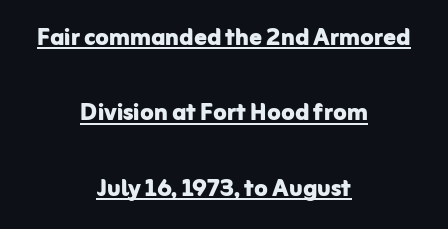
Heavy-handed strokes throughout: this text is bold. Here the glyphs are tracked normally, forming tight word shapes. Examine the stroke ends and you'll find no serifs. Compared with typical paragraphs, the rows here are farther apart. Italic? Not at all — the glyphs are vertical. The rendering uses natural spacing where letterforms have individual widths.
